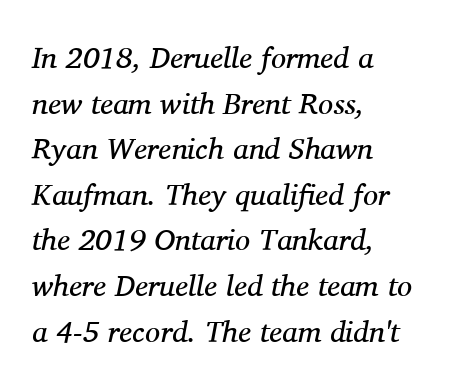
The image shows 30 px regular-weight serif type, italic (leaning right); set left-aligned, normal line spacing (1.52x), normal letter spacing, not underlined; medium stroke contrast and a medium x-height.
